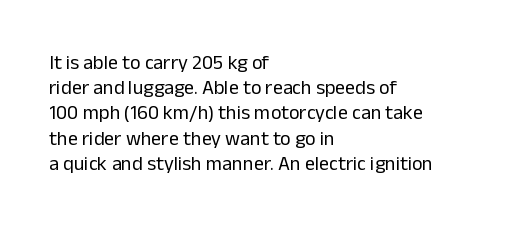
Q: Is the text bold? A: No.
Q: Is the text italic (slanted)? A: No, it is upright.
Q: Is the text underlined? A: No.
Q: How is the paragraph aligned? A: Left-aligned.
Q: Is the spacing between letters normal or unusually wide? A: Normal.
Q: Is the spacing between lines tight, normal or loose? A: Normal.
